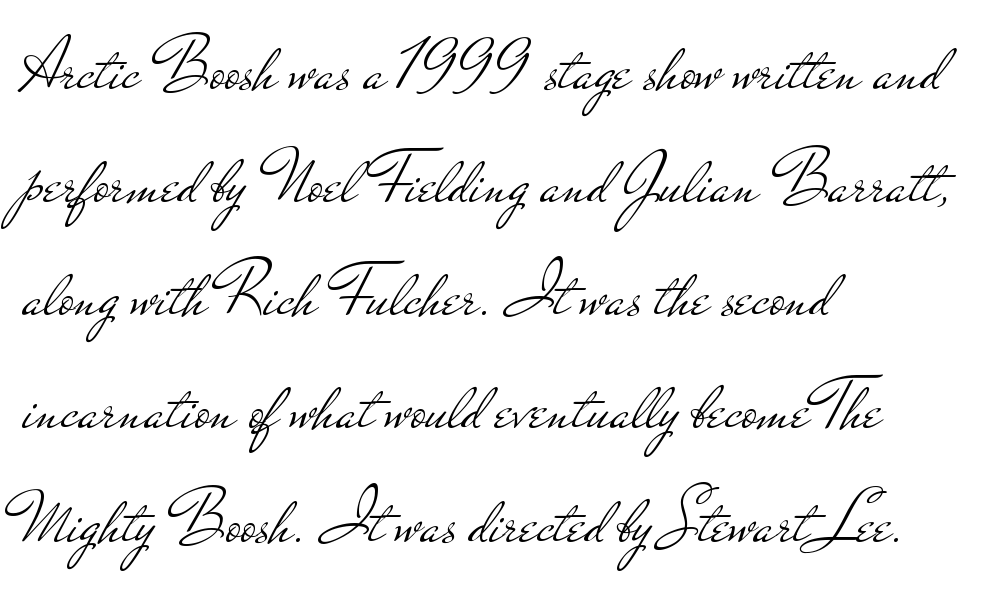
The image shows 73 px light, wide sans-serif type; set left-aligned, normal line spacing (1.55x), normal letter spacing, not underlined; low stroke contrast and a small x-height.
